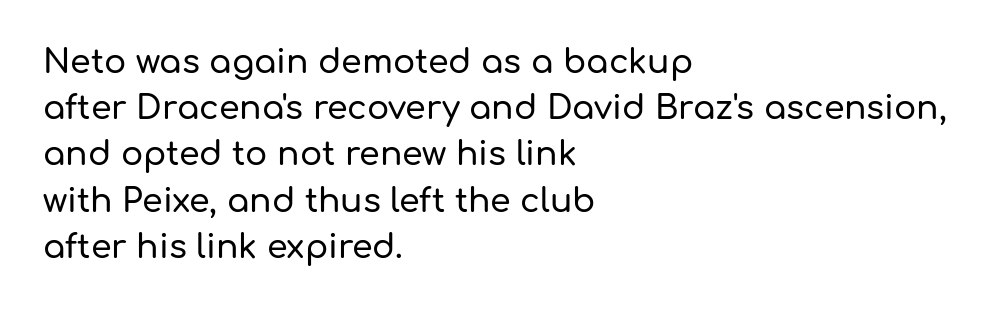
{"serif": "no", "italic": "no", "width": "normal", "stroke_contrast": "low", "x_height": "medium", "monospaced": "no", "underline": "no", "align": "left", "line_spacing": "normal", "line_spacing_ratio": 1.4, "letter_spacing": "normal", "letter_spacing_em": 0.0, "glyph_px": 33}
